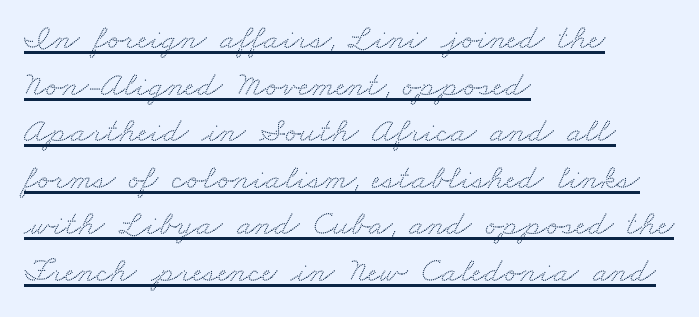
The image shows 35 px wide serif type; set left-aligned, normal line spacing (1.33x), normal letter spacing, underlined; medium stroke contrast and a small x-height.
